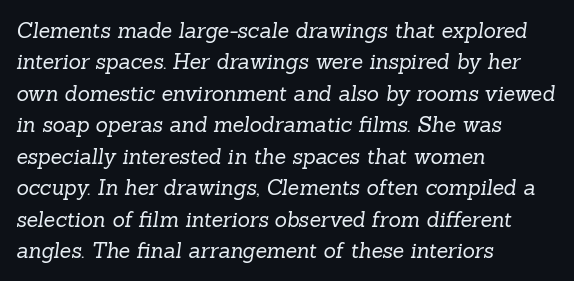
Q: Is the text bold? A: No.
Q: Is the text underlined? A: No.
Q: How is the paragraph aligned? A: Left-aligned.
Q: Is the spacing between letters normal or unusually wide? A: Normal.
Q: Is the spacing between lines tight, normal or loose? A: Normal.
